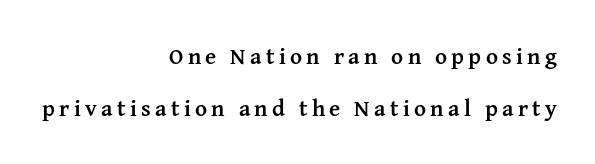
Type without underlining. Leading is clearly above the norm, producing a sparse column. Casual observation: everything's shoved over to the right. These words are printed bold, with thick strokes throughout. This is roman type, the default non-slanted kind.
